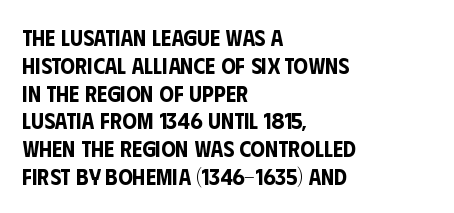
Q: Is the text italic (slanted)? A: No, it is upright.
Q: Is the text underlined? A: No.
Q: How is the paragraph aligned? A: Left-aligned.
Q: Is the spacing between letters normal or unusually wide? A: Normal.
